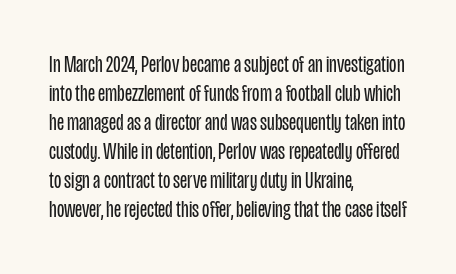
The strokes carry an ordinary text weight at most. Default kerning and tracking; the words read as compact shapes. The gap between lines stays unmarked. Does the lettering tilt? It doesn't — this is upright.
